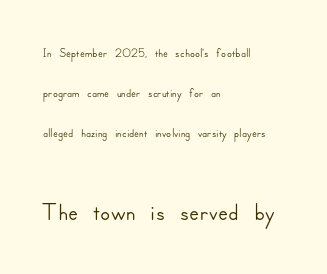
The image shows 37 px sans-serif type, upright; set left-aligned, loose line spacing (2.21x), normal letter spacing, not underlined; the second (bottom) block is 2.06x larger; low stroke contrast and a small x-height.
